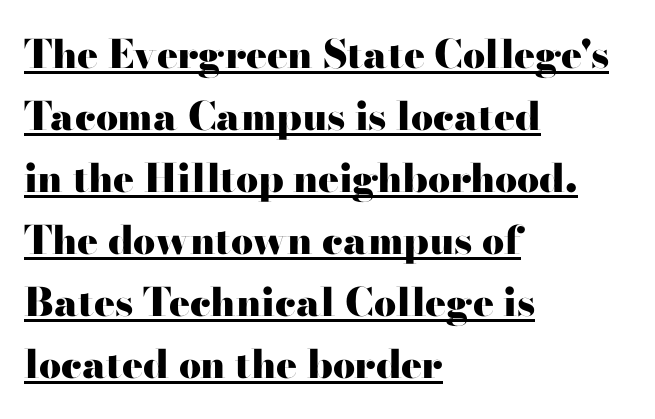
The image shows 39 px heavy, wide serif type, upright; set left-aligned, normal line spacing (1.59x), normal letter spacing, underlined; high stroke contrast and a small x-height.
